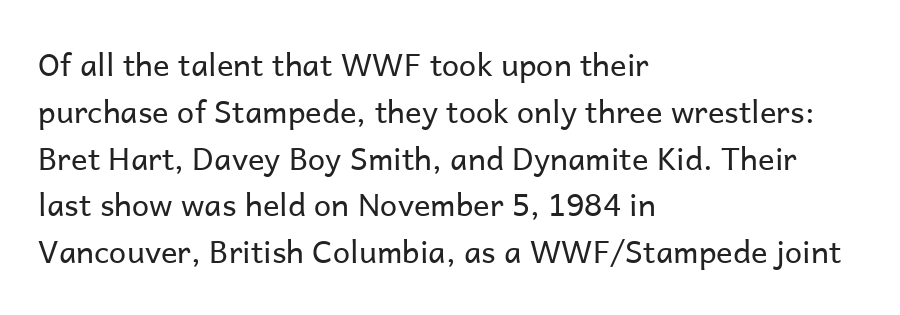
The face looks like a standard text weight, possibly lighter. The text block is weighted toward the left margin, trailing off unevenly rightward. Quick note: interline space is typical. The letters advance in unequal steps, a hallmark of proportional type.
